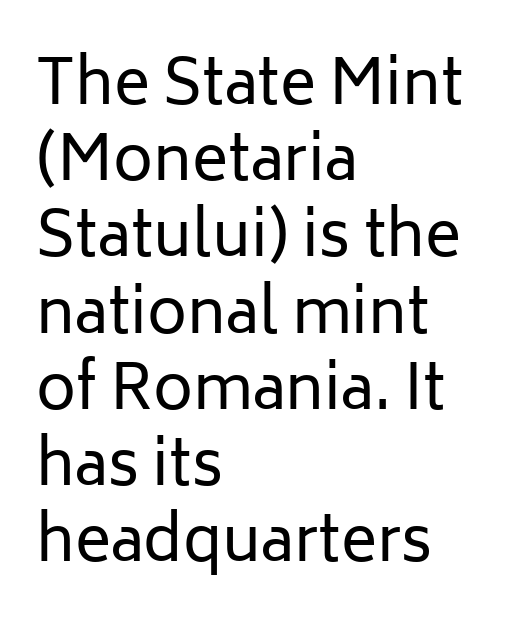
Q: Is the text bold? A: No.
Q: Is the text italic (slanted)? A: No, it is upright.
Q: Is the typeface a serif or a sans-serif typeface? A: Sans-serif.
Q: Is the text underlined? A: No.
Q: How is the paragraph aligned? A: Left-aligned.
Q: Is the spacing between letters normal or unusually wide? A: Normal.
Q: Is the spacing between lines tight, normal or loose? A: Normal.
Q: Width (condensed, normal, or wide)? A: Normal.
Q: Stroke contrast? A: Low.
Q: x-height? A: Medium.
Q: Monospaced? A: No.
